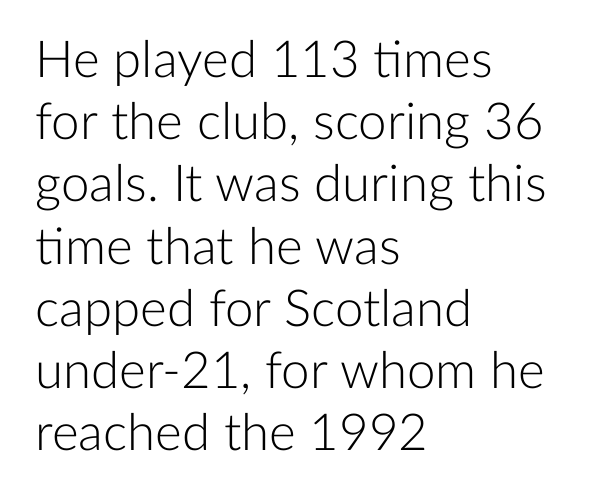
{"serif": "no", "italic": "no", "bold": "no", "weight": "light", "width": "normal", "stroke_contrast": "low", "x_height": "medium", "monospaced": "no", "underline": "no", "align": "left", "line_spacing_ratio": 1.22, "letter_spacing": "normal", "letter_spacing_em": 0.0, "glyph_px": 51}
